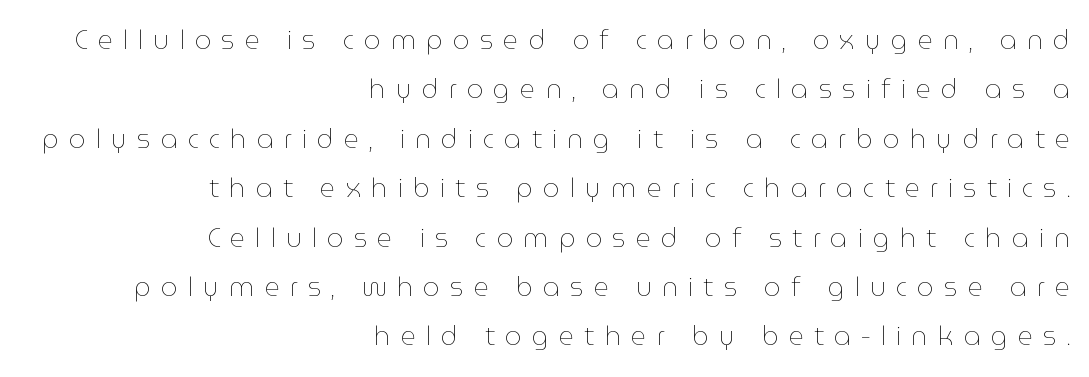
Q: Is the text bold? A: No.
Q: Is the text italic (slanted)? A: No, it is upright.
Q: Is the text underlined? A: No.
Q: How is the paragraph aligned? A: Right-aligned.
Q: Is the spacing between letters normal or unusually wide? A: Unusually wide.
Q: Is the spacing between lines tight, normal or loose? A: Loose.
